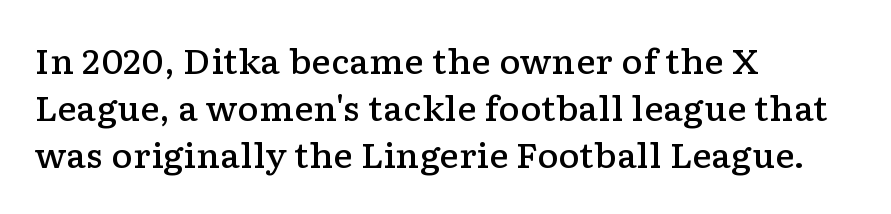
Weight: semibold (demi). Varying glyph widths throughout — classic text-font behaviour. Posture: vertical. Vertically, the passage feels balanced, rows spaced as you'd expect.
